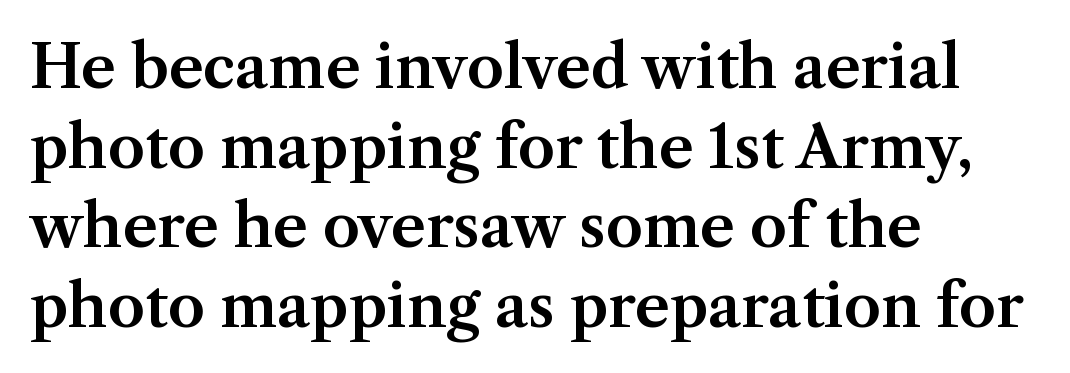
Q: Is the text italic (slanted)? A: No, it is upright.
Q: Is the typeface a serif or a sans-serif typeface? A: Serif.
Q: Is the text underlined? A: No.
Q: How is the paragraph aligned? A: Left-aligned.
Q: Is the spacing between letters normal or unusually wide? A: Normal.
Q: Is the spacing between lines tight, normal or loose? A: Normal.
Q: Width (condensed, normal, or wide)? A: Normal.
Q: Stroke contrast? A: Medium.
Q: x-height? A: Medium.
Q: Monospaced? A: No.
